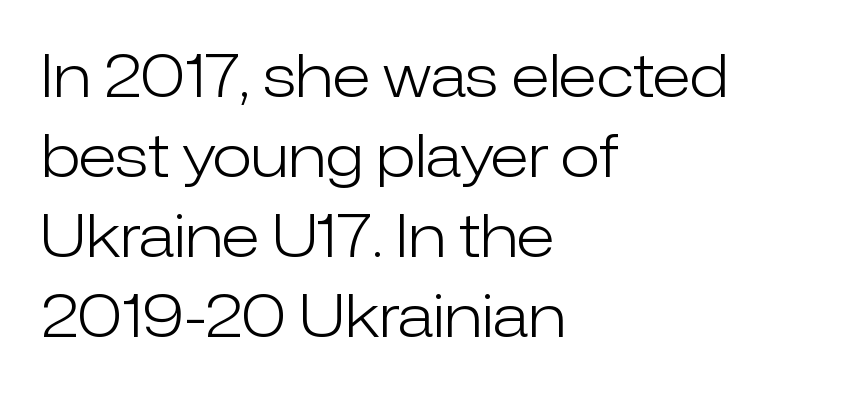
The image shows 58 px light sans-serif type, upright; set left-aligned, normal line spacing (1.38x), normal letter spacing, not underlined; low stroke contrast and a medium x-height.
